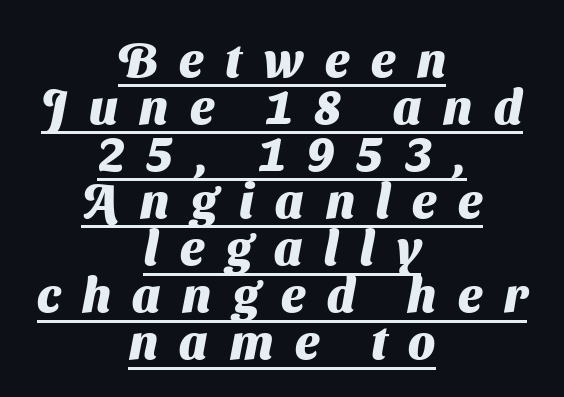
Q: Is the text bold? A: Yes.
Q: Is the typeface a serif or a sans-serif typeface? A: Sans-serif.
Q: Is the text underlined? A: Yes.
Q: How is the paragraph aligned? A: Centered.
Q: Is the spacing between letters normal or unusually wide? A: Unusually wide.
Q: Is the spacing between lines tight, normal or loose? A: Tight.
Q: Width (condensed, normal, or wide)? A: Normal.
Q: Stroke contrast? A: Medium.
Q: x-height? A: Medium.
Q: Monospaced? A: No.
